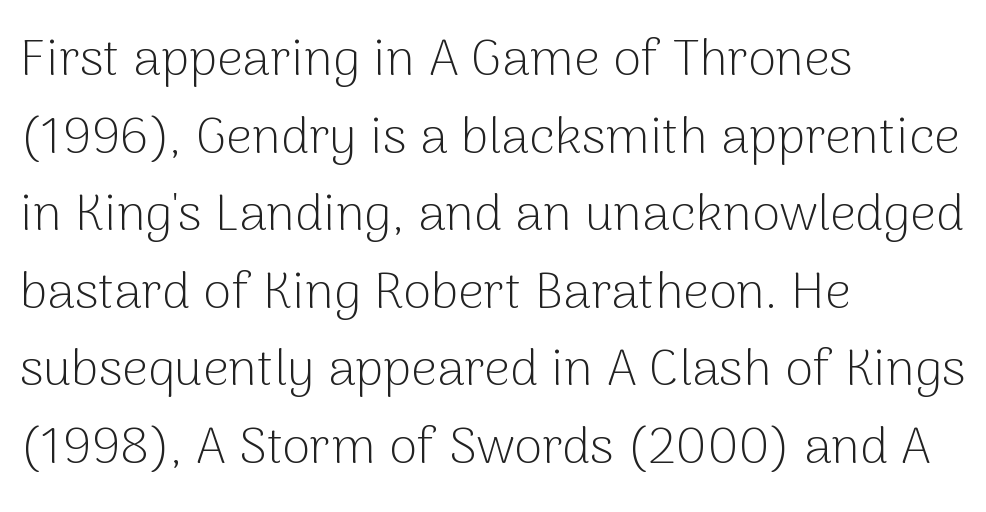
You can tell it's not italic because the verticals are truly vertical. The zone under the glyphs is completely vacant. Words appear dense and cohesive because spacing is normal. This sample is left-justified, so line endings fall wherever the words run out. Varying glyph widths throughout — classic text-font behaviour. The text was rendered using a sans face with plain stroke endings.
